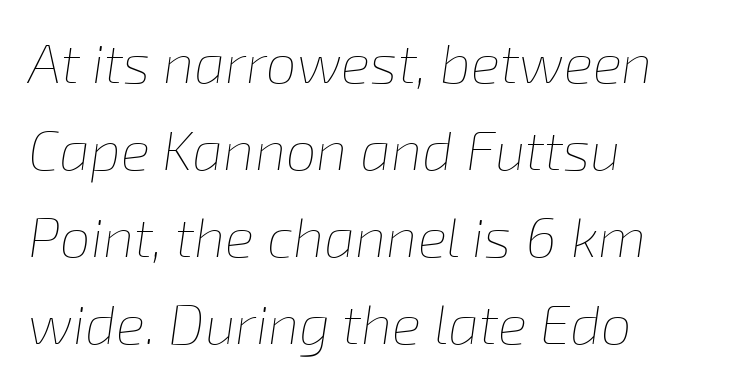
{"italic": "yes", "lean": "right", "slant_degrees": 8, "bold": "no", "weight": "thin", "width": "normal", "stroke_contrast": "low", "x_height": "medium", "monospaced": "no", "underline": "no", "align": "left", "line_spacing": "normal", "line_spacing_ratio": 1.58, "letter_spacing": "normal", "letter_spacing_em": 0.0, "glyph_px": 55}
